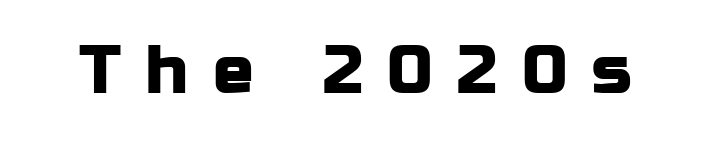
{"serif": "no", "italic": "no", "width": "normal", "stroke_contrast": "low", "x_height": "medium", "monospaced": "no", "underline": "no", "letter_spacing": "wide", "letter_spacing_em": 0.36, "glyph_px": 68}
